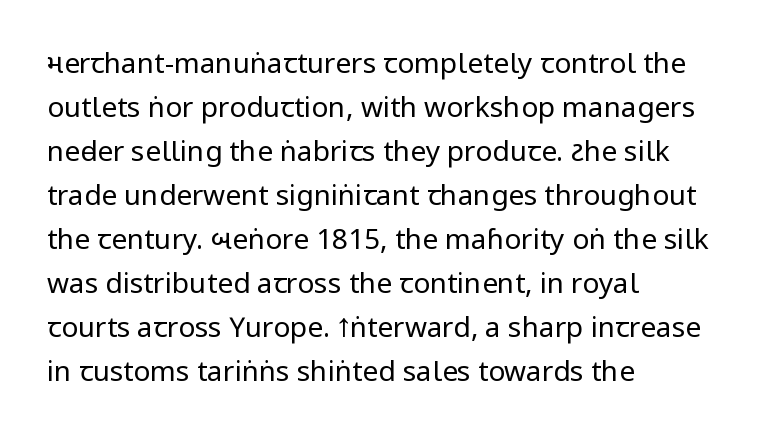
This is not heavy type; no bold has been used. The rag falls on the right side of this text block. Classification — sans serif. In terms of letterspacing, this is plain default setting.
